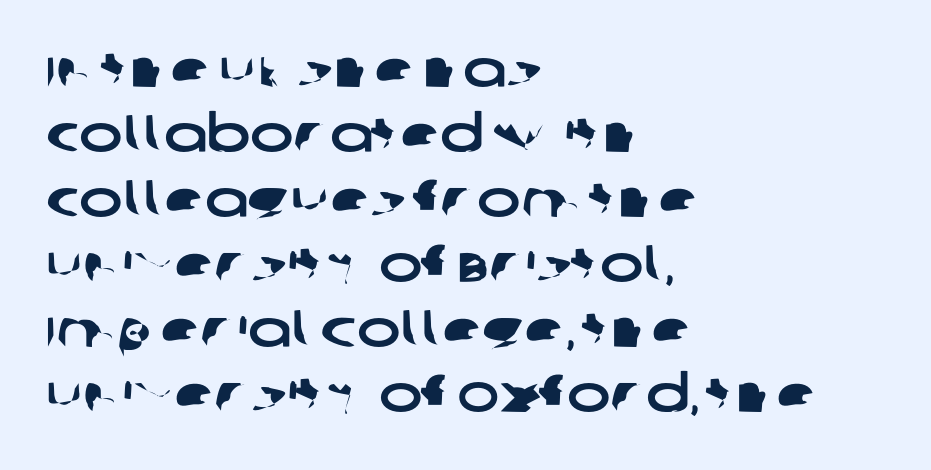
Q: Is the typeface a serif or a sans-serif typeface? A: Sans-serif.
Q: Is the text underlined? A: No.
Q: How is the paragraph aligned? A: Left-aligned.
Q: Is the spacing between letters normal or unusually wide? A: Normal.
Q: Is the spacing between lines tight, normal or loose? A: Normal.
Q: Width (condensed, normal, or wide)? A: Wide.
Q: Stroke contrast? A: Low.
Q: x-height? A: Large.
Q: Monospaced? A: No.
